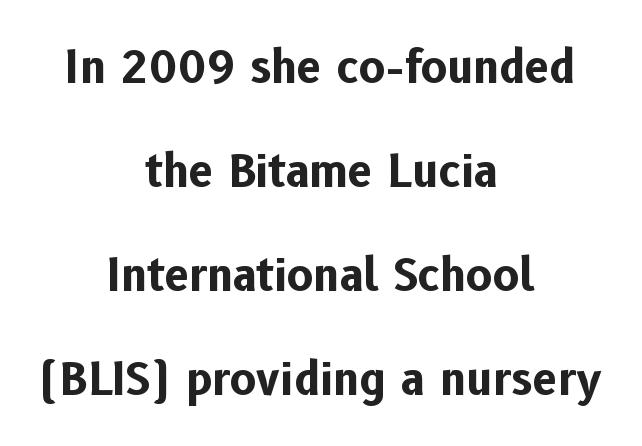
The image shows 44 px bold sans-serif type, upright; set centered, loose line spacing (2.36x), normal letter spacing, not underlined; low stroke contrast and a medium x-height.
